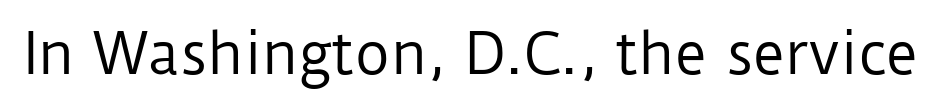
The image shows 55 px regular-weight sans-serif type, upright; set normal letter spacing, not underlined; low stroke contrast and a medium x-height.
